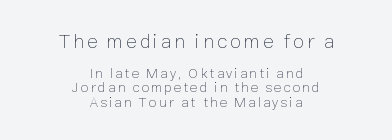
Q: Is the text bold? A: No.
Q: Is the text italic (slanted)? A: No, it is upright.
Q: Is the text underlined? A: No.
Q: How is the paragraph aligned? A: Centered.
Q: Is the spacing between lines tight, normal or loose? A: Tight.
Q: Which block of text is set in a larger size, the first (top) or the second (bottom)? A: The first (top) one.
